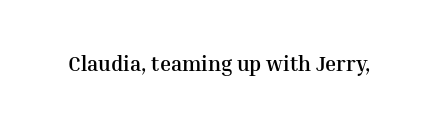
Q: Is the text bold? A: Yes.
Q: Is the text italic (slanted)? A: No, it is upright.
Q: Is the text underlined? A: No.
Q: Is the spacing between letters normal or unusually wide? A: Normal.
